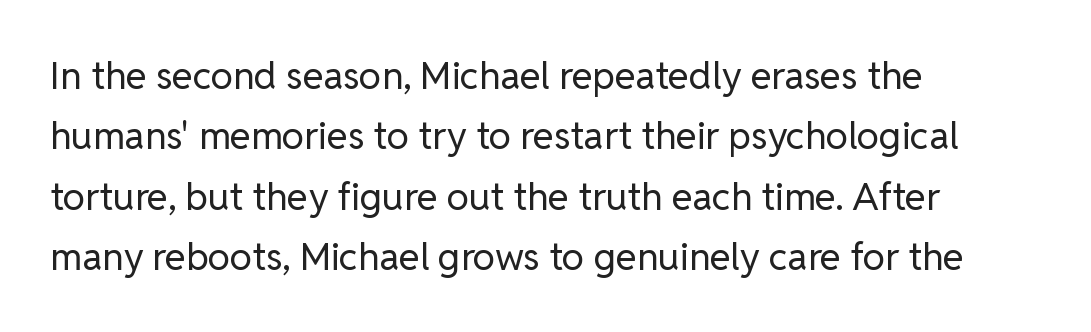
The image shows 38 px regular-weight sans-serif type, upright; set left-aligned, normal line spacing (1.59x), normal letter spacing, not underlined; low stroke contrast and a medium x-height.
